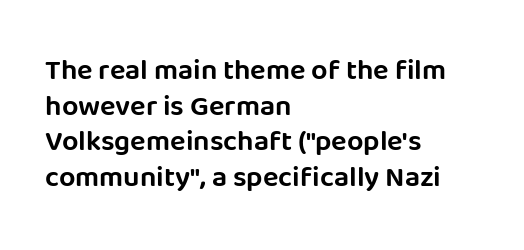
Q: Is the text italic (slanted)? A: No, it is upright.
Q: Is the typeface a serif or a sans-serif typeface? A: Sans-serif.
Q: Is the text underlined? A: No.
Q: How is the paragraph aligned? A: Left-aligned.
Q: Is the spacing between letters normal or unusually wide? A: Normal.
Q: Width (condensed, normal, or wide)? A: Normal.
Q: Stroke contrast? A: Low.
Q: x-height? A: Large.
Q: Monospaced? A: No.
